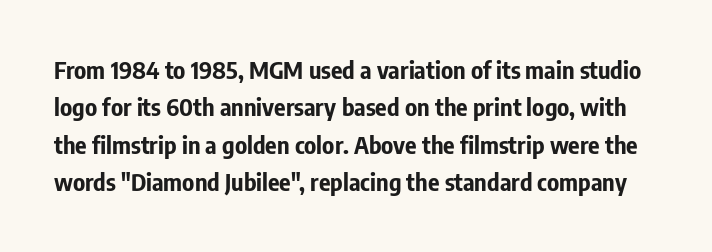
{"italic": "no", "bold": "yes", "underline": "no", "line_spacing": "normal", "line_spacing_ratio": 1.56, "letter_spacing": "normal", "letter_spacing_em": 0.0, "glyph_px": 24}
